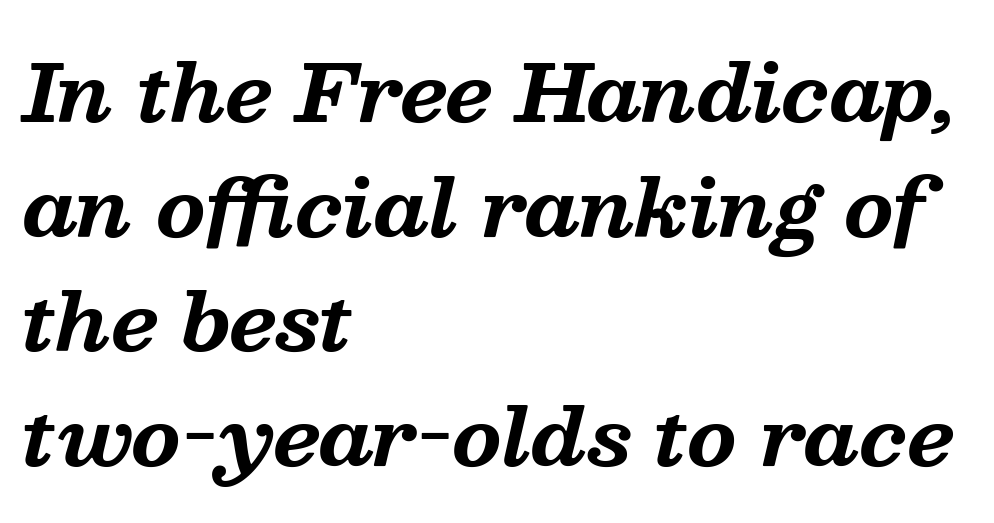
The tracking reads as untouched default to a designer's eye. The glyphs in this specimen are seriffed. The font is running at its bold setting. Is the block centered? No — it sits flush against the left margin.
